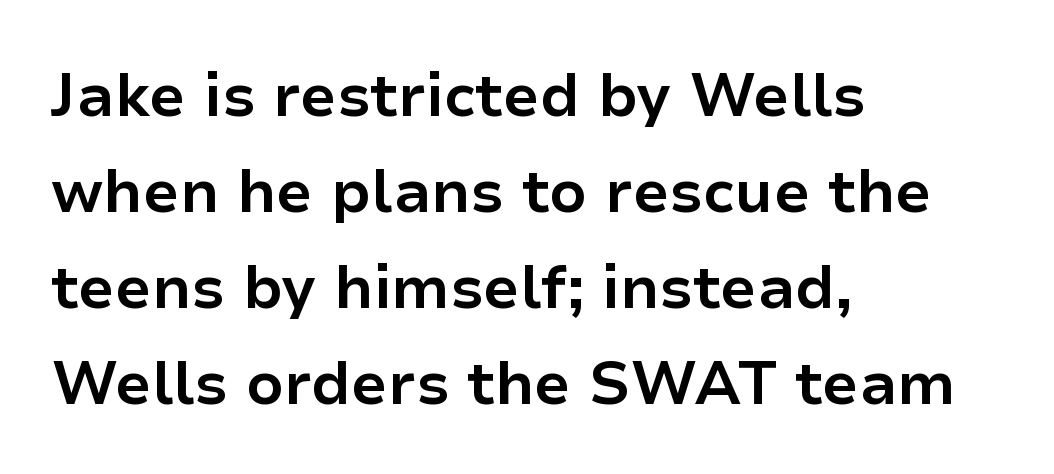
Q: Is the text bold? A: Yes.
Q: Is the text italic (slanted)? A: No, it is upright.
Q: Is the typeface a serif or a sans-serif typeface? A: Sans-serif.
Q: Is the text underlined? A: No.
Q: How is the paragraph aligned? A: Left-aligned.
Q: Is the spacing between letters normal or unusually wide? A: Normal.
Q: Is the spacing between lines tight, normal or loose? A: Normal.
Q: Width (condensed, normal, or wide)? A: Normal.
Q: Stroke contrast? A: Low.
Q: x-height? A: Medium.
Q: Monospaced? A: No.
